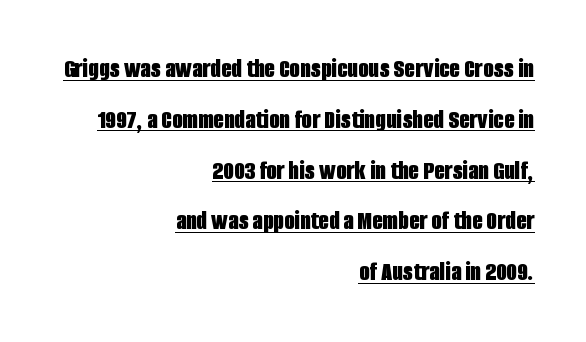
Q: Is the text bold? A: Yes.
Q: Is the text italic (slanted)? A: No, it is upright.
Q: Is the text underlined? A: Yes.
Q: How is the paragraph aligned? A: Right-aligned.
Q: Is the spacing between letters normal or unusually wide? A: Normal.
